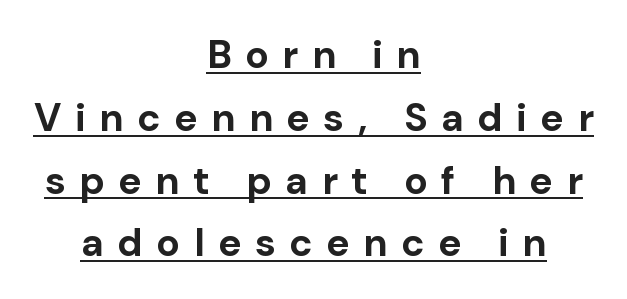
The image shows 39 px bold sans-serif type, upright; set centered, normal line spacing (1.61x), unusually wide letter spacing (+0.35 em), underlined; low stroke contrast and a medium x-height.
